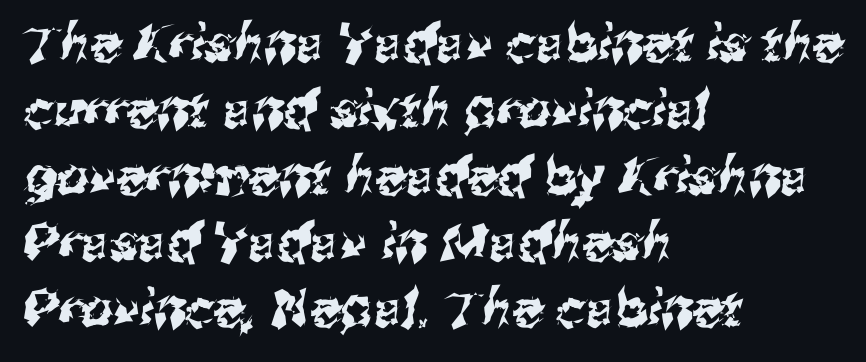
Q: Is the typeface a serif or a sans-serif typeface? A: Sans-serif.
Q: Is the text underlined? A: No.
Q: How is the paragraph aligned? A: Left-aligned.
Q: Is the spacing between letters normal or unusually wide? A: Normal.
Q: Is the spacing between lines tight, normal or loose? A: Normal.
Q: Width (condensed, normal, or wide)? A: Normal.
Q: Stroke contrast? A: Medium.
Q: x-height? A: Medium.
Q: Monospaced? A: No.
